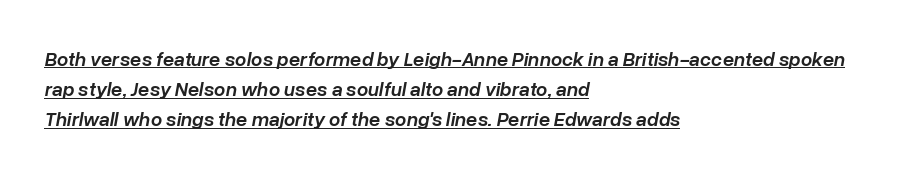
{"italic": "yes", "lean": "right", "slant_degrees": 10, "bold": "semi", "underline": "yes", "align": "left", "line_spacing": "normal", "line_spacing_ratio": 1.51, "letter_spacing": "normal", "letter_spacing_em": 0.0, "glyph_px": 20}
